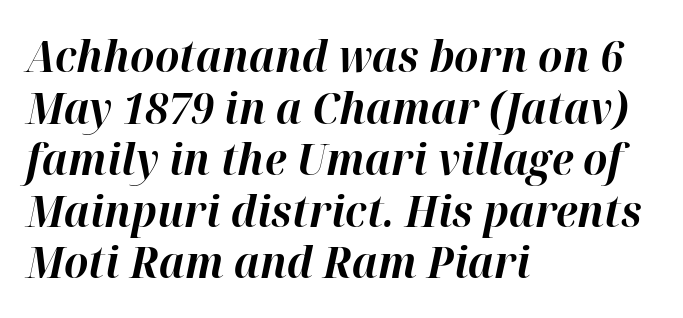
Do the characters align in a grid? No, the font is proportional. The font is running at its bold setting. The font's italic variant was chosen for this text. A bare baseline throughout the passage. Line beginnings align vertically; line endings do not. Words appear dense and cohesive because spacing is normal.
